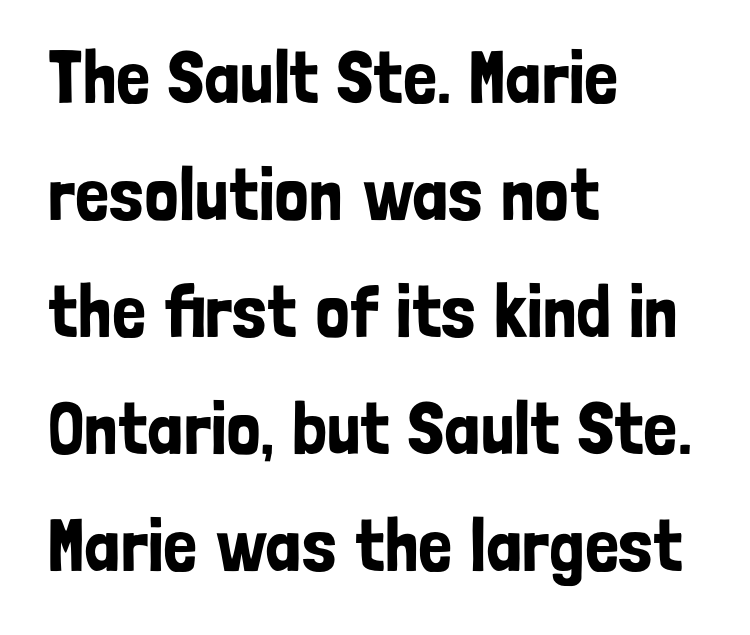
The face used here is a sans, in the tradition of grotesques and geometrics. The face used here is proportionally spaced, like ordinary book or web type. The passage is arranged the way most books set body copy — flush left. The gap between lines stays unmarked. What stands out about the letter spacing? Nothing — it is the standard amount.
